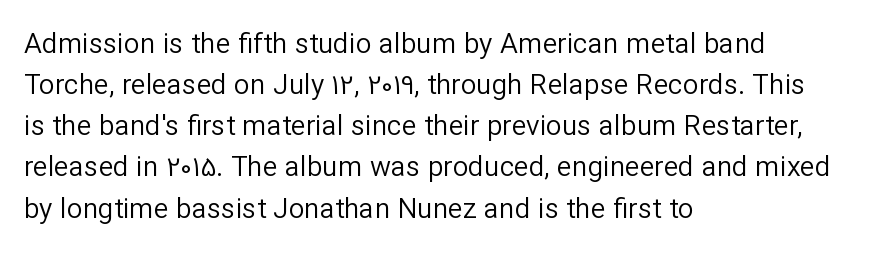
Q: Is the text bold? A: No.
Q: Is the text italic (slanted)? A: No, it is upright.
Q: Is the typeface a serif or a sans-serif typeface? A: Sans-serif.
Q: Is the text underlined? A: No.
Q: How is the paragraph aligned? A: Left-aligned.
Q: Is the spacing between letters normal or unusually wide? A: Normal.
Q: Is the spacing between lines tight, normal or loose? A: Normal.
Q: Width (condensed, normal, or wide)? A: Normal.
Q: Stroke contrast? A: Low.
Q: x-height? A: Medium.
Q: Monospaced? A: No.
